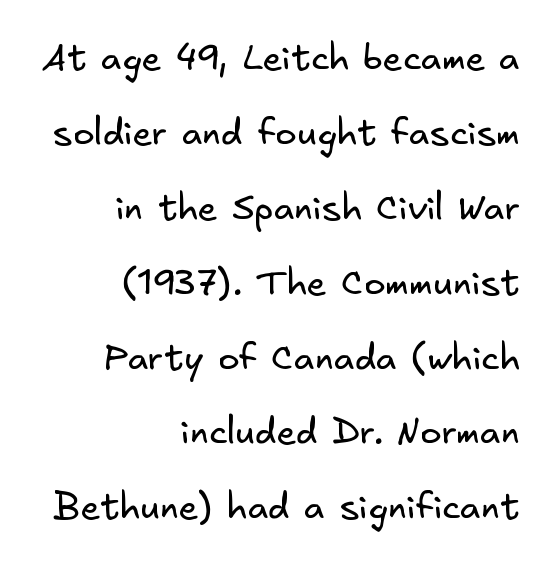
Between one letter and the next there's only the usual sliver of space. Just letters on the line, the space beneath them empty. Visually the block forms a straight wall on the right and a jagged coastline on the left. Nope, no serifs anywhere on these letters. Nothing heavy about these letters — not bold at all. Whoever set this chose breathing room over compactness in the vertical rhythm.
